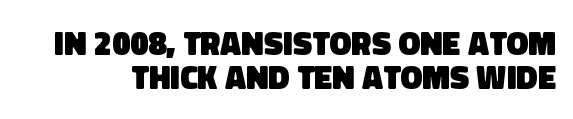
{"serif": "no", "bold": "yes", "weight": "heavy", "width": "normal", "stroke_contrast": "low", "x_height": "large", "monospaced": "no", "underline": "no", "line_spacing": "tight", "line_spacing_ratio": 1.02, "letter_spacing": "normal", "letter_spacing_em": 0.0, "glyph_px": 33}
